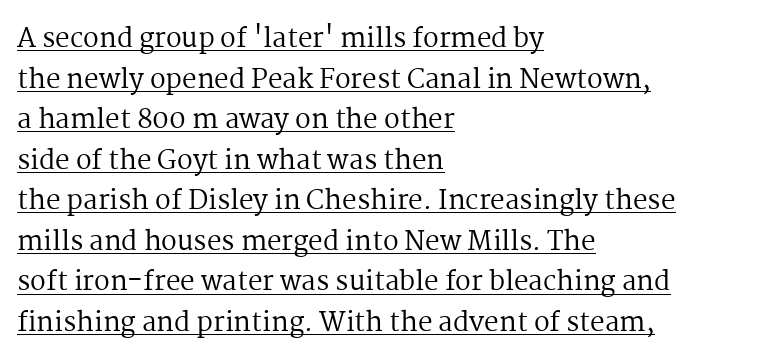
The image shows 26 px text type, upright; set left-aligned, normal line spacing (1.56x), normal letter spacing, underlined.
